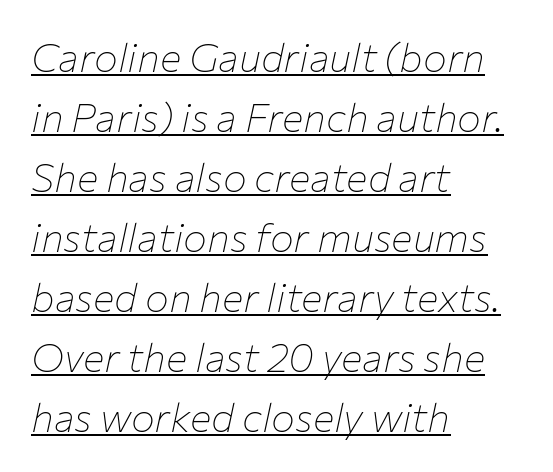
The letters advance in unequal steps, a hallmark of proportional type. Heft: none added — not bold. Compared with a centered layout, this one pins lines to the left instead. Quick note: italic. Has an underline been added? It has. Each word holds together tightly as a unit, with standard inter-letter gaps.
